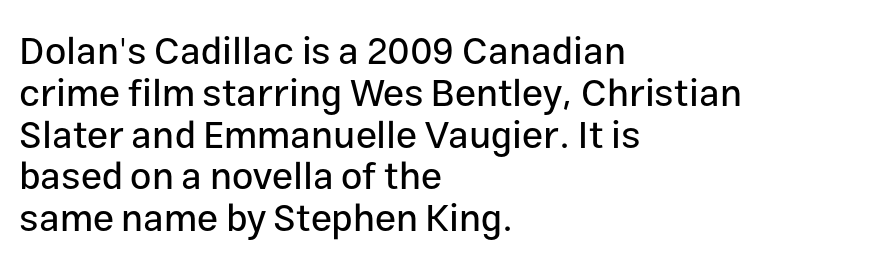
Q: Is the text italic (slanted)? A: No, it is upright.
Q: Is the typeface a serif or a sans-serif typeface? A: Sans-serif.
Q: Is the text underlined? A: No.
Q: How is the paragraph aligned? A: Left-aligned.
Q: Is the spacing between letters normal or unusually wide? A: Normal.
Q: Is the spacing between lines tight, normal or loose? A: Tight.
Q: Width (condensed, normal, or wide)? A: Normal.
Q: Stroke contrast? A: Low.
Q: x-height? A: Medium.
Q: Monospaced? A: No.
